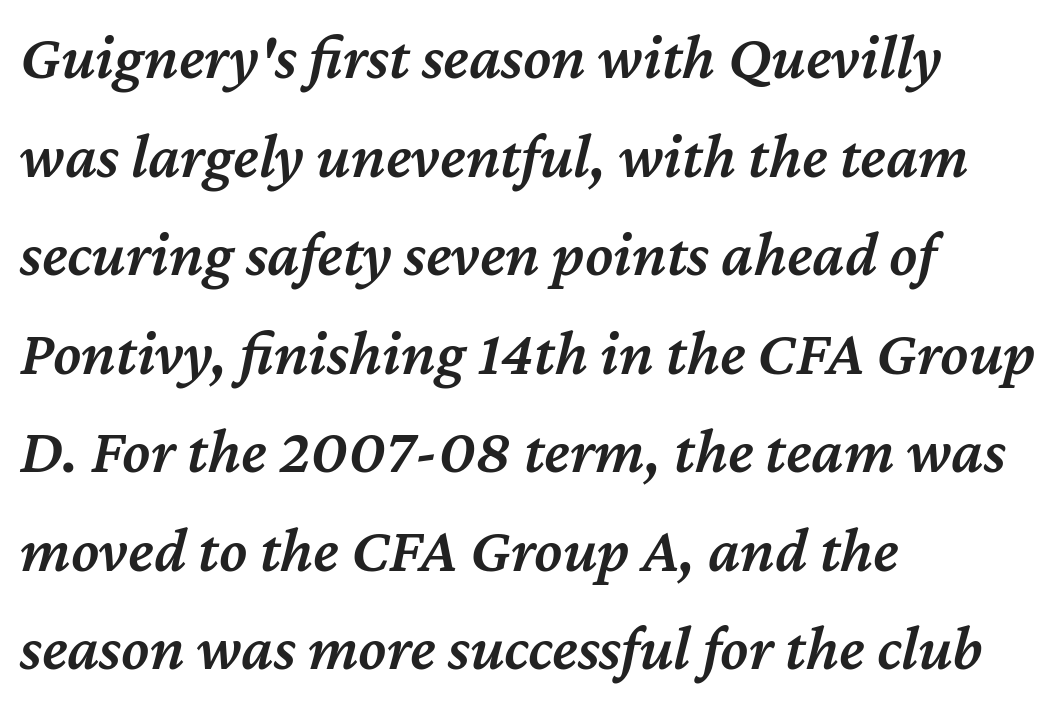
{"italic": "yes", "lean": "right", "slant_degrees": 12, "bold": "semi", "weight": "semibold", "width": "normal", "stroke_contrast": "medium", "x_height": "medium", "monospaced": "no", "underline": "no", "align": "left", "line_spacing": "normal", "line_spacing_ratio": 1.54, "letter_spacing": "normal", "letter_spacing_em": 0.0, "glyph_px": 64}
